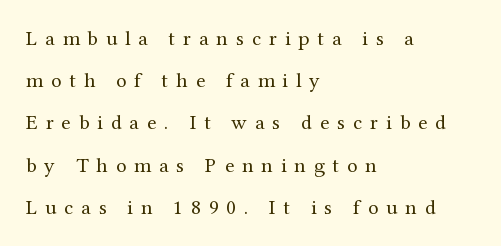
Q: Is the text bold? A: No.
Q: Is the text italic (slanted)? A: No, it is upright.
Q: Is the text underlined? A: No.
Q: How is the paragraph aligned? A: Left-aligned.
Q: Is the spacing between letters normal or unusually wide? A: Unusually wide.
Q: Is the spacing between lines tight, normal or loose? A: Loose.
